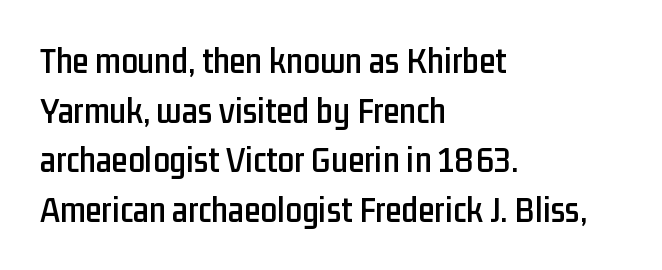
The image shows 37 px condensed sans-serif type, upright; set left-aligned, normal line spacing (1.34x), normal letter spacing, not underlined; low stroke contrast and a medium x-height.
